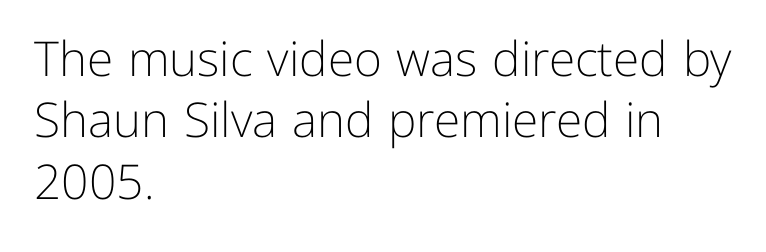
The image shows 48 px light sans-serif type, upright; set left-aligned, normal line spacing (1.28x), normal letter spacing, not underlined; low stroke contrast and a medium x-height.
